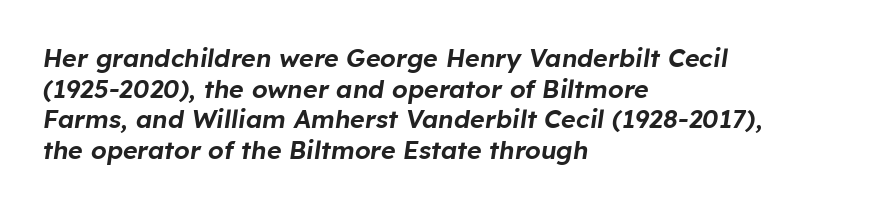
{"italic": "yes", "lean": "right", "slant_degrees": 8, "underline": "no", "align": "left", "line_spacing_ratio": 1.23, "letter_spacing": "normal", "letter_spacing_em": 0.0, "glyph_px": 25}
